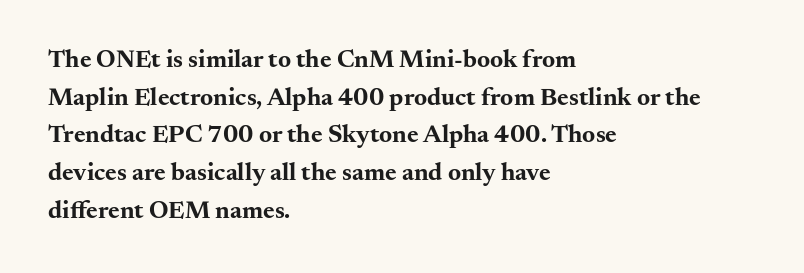
Q: Is the text bold? A: Yes.
Q: Is the text italic (slanted)? A: No, it is upright.
Q: Is the text underlined? A: No.
Q: How is the paragraph aligned? A: Left-aligned.
Q: Is the spacing between letters normal or unusually wide? A: Normal.
Q: Is the spacing between lines tight, normal or loose? A: Normal.
